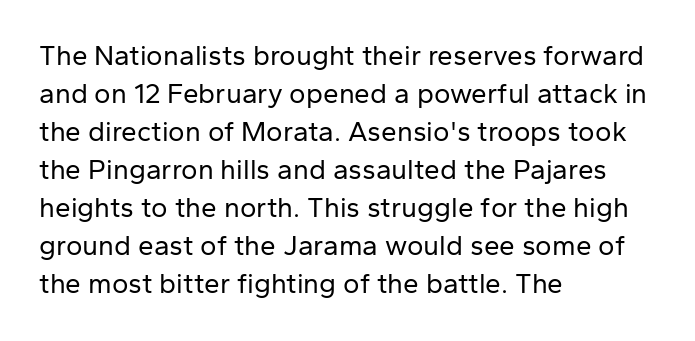
The image shows 28 px regular-weight sans-serif type, upright; set left-aligned, normal line spacing (1.36x), normal letter spacing, not underlined; low stroke contrast and a medium x-height.
